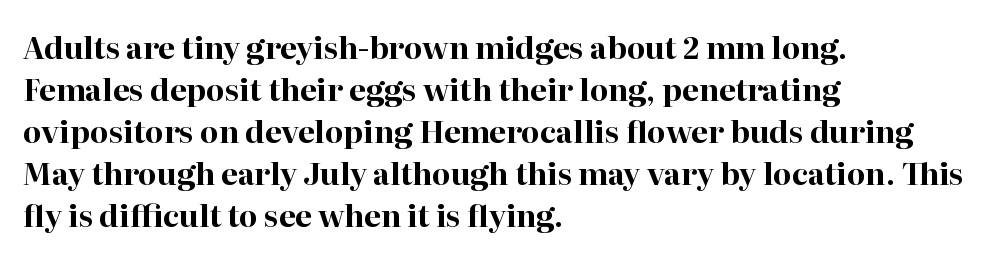
Q: Is the text bold? A: Yes.
Q: Is the text italic (slanted)? A: No, it is upright.
Q: Is the typeface a serif or a sans-serif typeface? A: Serif.
Q: Is the text underlined? A: No.
Q: How is the paragraph aligned? A: Left-aligned.
Q: Is the spacing between letters normal or unusually wide? A: Normal.
Q: Is the spacing between lines tight, normal or loose? A: Normal.
Q: Width (condensed, normal, or wide)? A: Normal.
Q: Stroke contrast? A: High.
Q: x-height? A: Medium.
Q: Monospaced? A: No.
